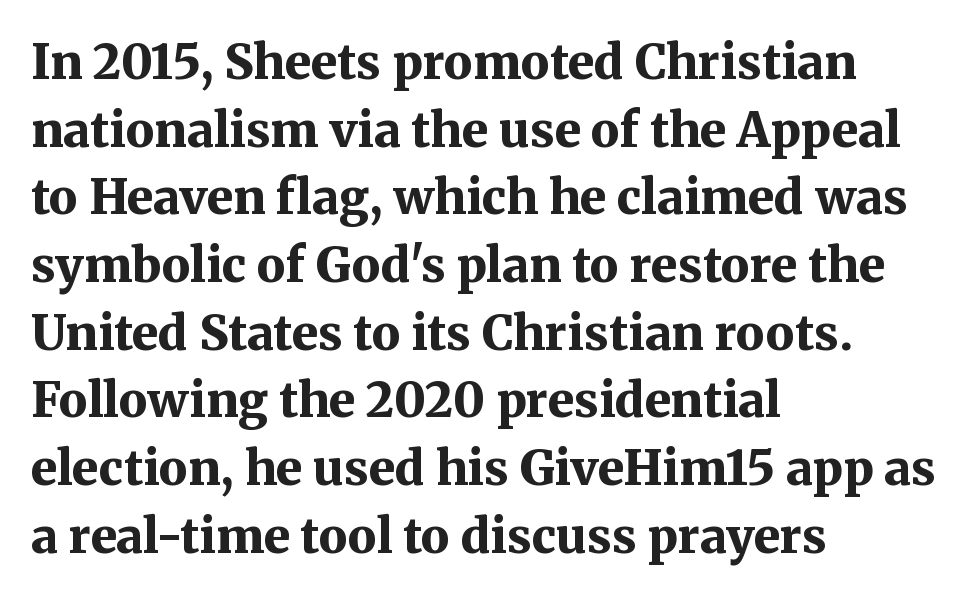
The image shows 48 px bold serif type, upright; set left-aligned, normal line spacing (1.41x), normal letter spacing, not underlined; medium stroke contrast and a medium x-height.
